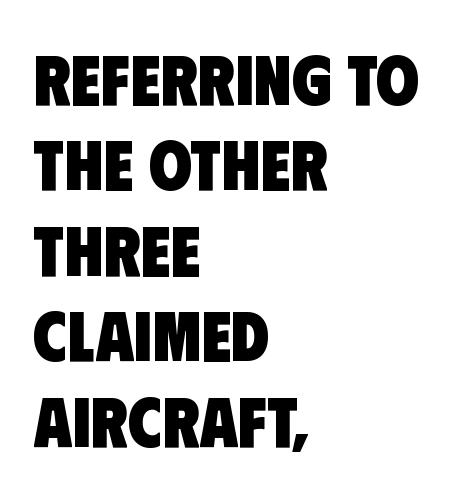
The image shows 70 px heavy, condensed sans-serif type; set left-aligned, line spacing 1.22x, normal letter spacing, not underlined; low stroke contrast and a large x-height.
